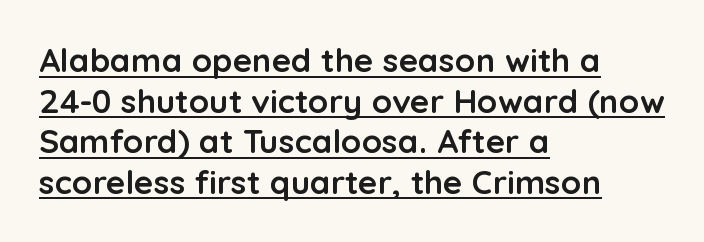
Unlike a traditional serif, this face leaves its strokes unadorned. Character widths vary here, with narrow letters taking less room than wide ones. Tracking here is standard; glyphs follow each other at the usual distance. Layout note: lines flush left. When letters stand straight like this, we call the style roman or upright. This is heavy type, rendered in bold.
